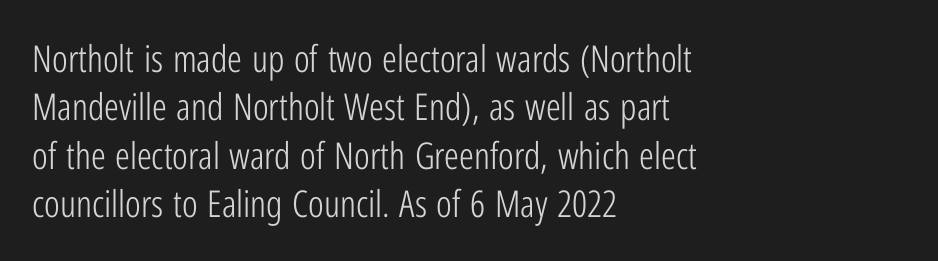
Is there any slant? The stems are plumb. The typesetting does not lean heavy: it is not bold. Decoration check: the copy has no underline. Typographically, this falls in the sans-serif category. In terms of letterspacing, this is plain default setting.
